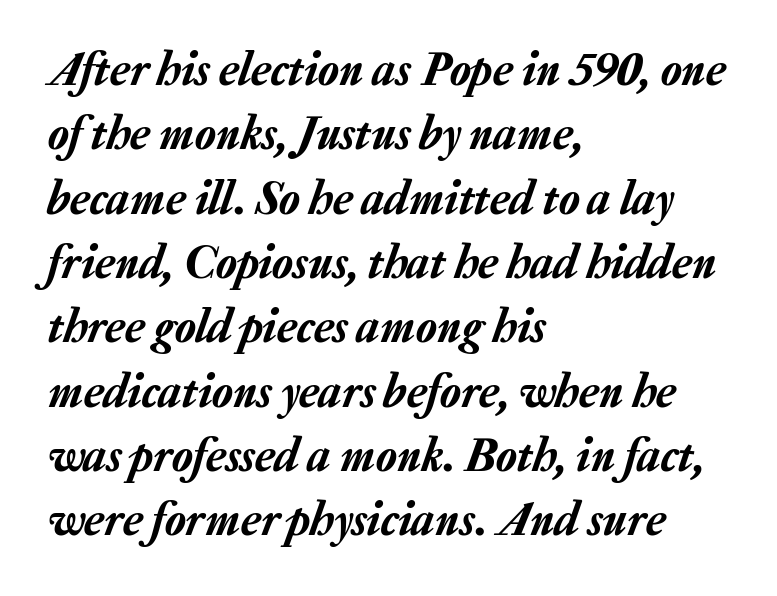
The image shows 48 px text type, italic (leaning right); set left-aligned, normal line spacing (1.34x), normal letter spacing, not underlined; low stroke contrast and a medium x-height.
